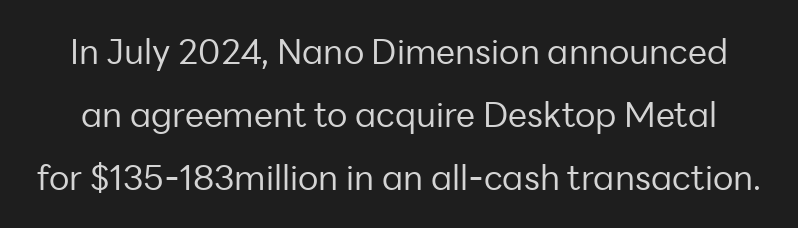
This sample uses plain, unmodified letter spacing. This is roman type, the default non-slanted kind. Nope, no serifs anywhere on these letters. Nothing heavy about these letters — not bold at all. Anything drawn beneath the words? Only blank space. You could not count columns in this text — the font is proportionally spaced.
